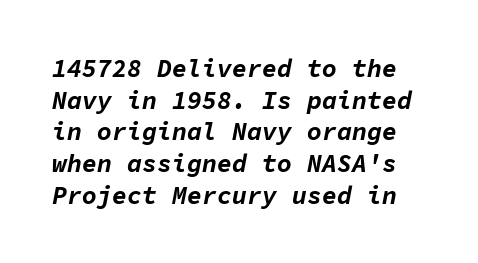
The image shows 25 px bold type, italic (leaning right); set normal line spacing (1.27x), normal letter spacing, not underlined.
